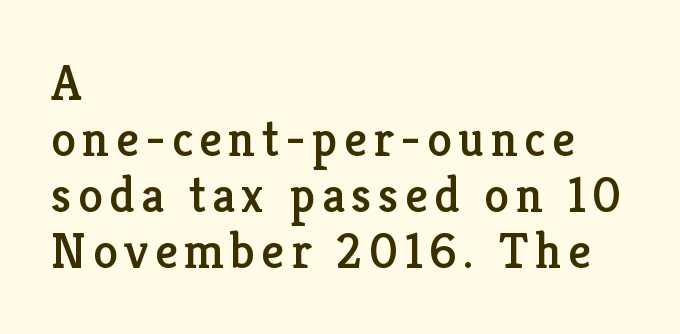
{"serif": "yes", "italic": "no", "width": "normal", "stroke_contrast": "low", "x_height": "medium", "monospaced": "no", "underline": "no", "align": "left", "line_spacing": "tight", "line_spacing_ratio": 1.12, "glyph_px": 50}
